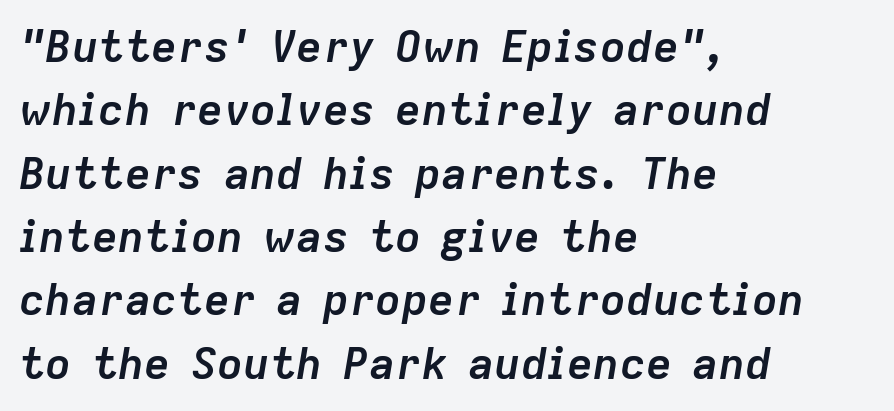
{"italic": "yes", "lean": "right", "slant_degrees": 9, "bold": "yes", "weight": "semibold", "width": "normal", "stroke_contrast": "low", "x_height": "medium", "monospaced": "no", "underline": "no", "align": "left", "line_spacing": "normal", "line_spacing_ratio": 1.44, "letter_spacing": "normal", "letter_spacing_em": 0.0, "glyph_px": 44}
